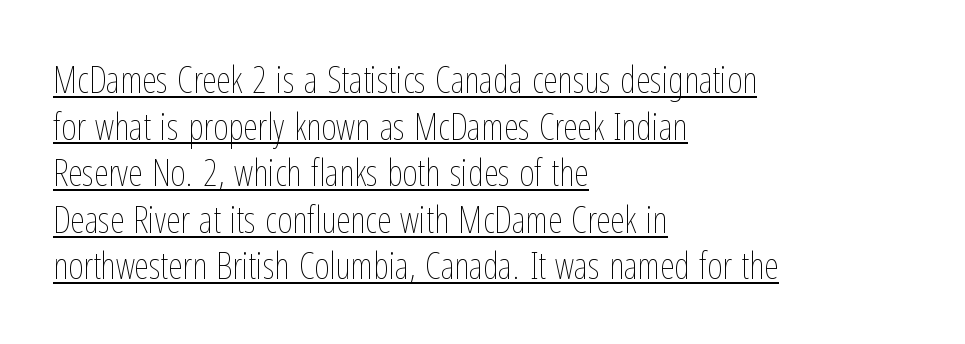
{"italic": "no", "bold": "no", "weight": "thin", "width": "condensed", "stroke_contrast": "low", "x_height": "medium", "monospaced": "no", "underline": "yes", "align": "left", "line_spacing": "normal", "line_spacing_ratio": 1.26, "letter_spacing": "normal", "letter_spacing_em": 0.0, "glyph_px": 37}
